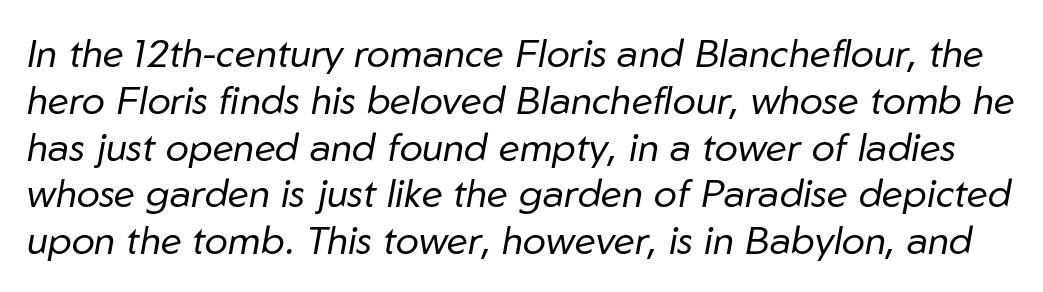
The image shows 39 px regular-weight type, italic (leaning right); set line spacing 1.2x, normal letter spacing, not underlined; low stroke contrast and a medium x-height.
